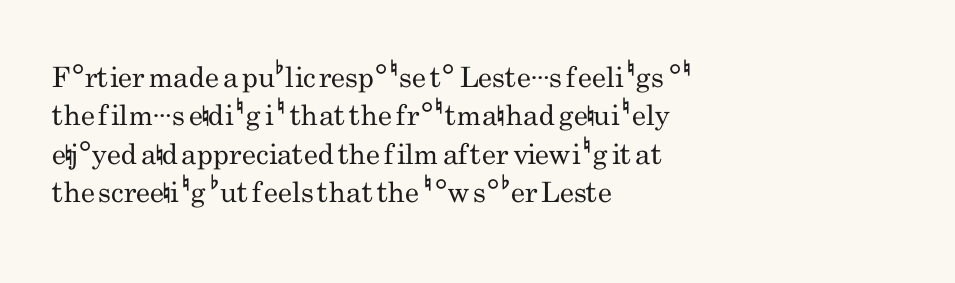
Q: Is the text bold? A: No.
Q: Is the text italic (slanted)? A: No, it is upright.
Q: Is the typeface a serif or a sans-serif typeface? A: Sans-serif.
Q: Is the text underlined? A: No.
Q: How is the paragraph aligned? A: Left-aligned.
Q: Is the spacing between letters normal or unusually wide? A: Normal.
Q: Is the spacing between lines tight, normal or loose? A: Normal.
Q: Width (condensed, normal, or wide)? A: Condensed.
Q: Stroke contrast? A: Low.
Q: x-height? A: Small.
Q: Monospaced? A: No.
